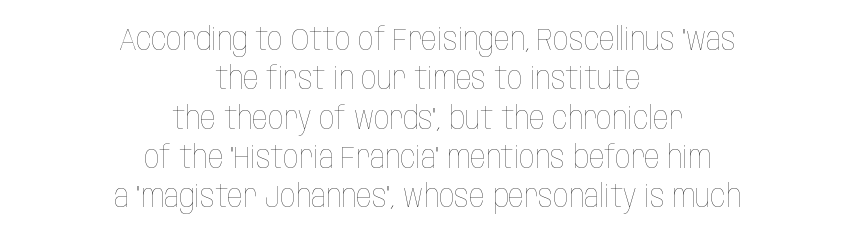
The face used here is proportionally spaced, like ordinary book or web type. In terms of leading, this rendering sits right in the middle. The lettering stays uniformly vertical, giving the passage a roman look. A quiet, ordinary-to-light weight characterises the typeface.
